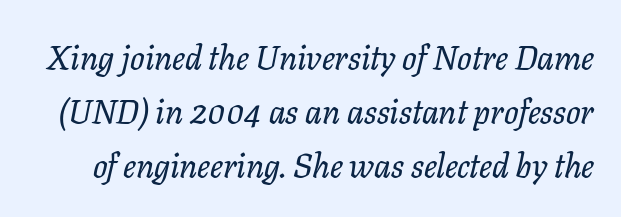
{"serif": "yes", "italic": "yes", "lean": "right", "slant_degrees": 11, "width": "normal", "stroke_contrast": "low", "x_height": "medium", "monospaced": "no", "underline": "no", "line_spacing": "normal", "line_spacing_ratio": 1.59, "letter_spacing": "normal", "letter_spacing_em": 0.0, "glyph_px": 34}
